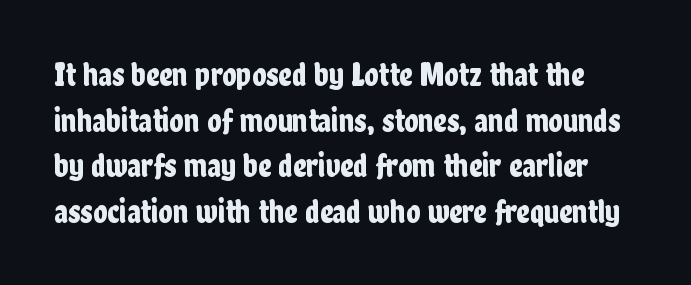
The vertical gap from one line to the next is medium. Compared with typical body copy, the letter spacing here is the same. This is roman type, the default non-slanted kind. Just letters on the line, the space beneath them empty. Nothing sits at the stroke ends, so this counts as sans-serif. The face used here is proportionally spaced, like ordinary book or web type.
